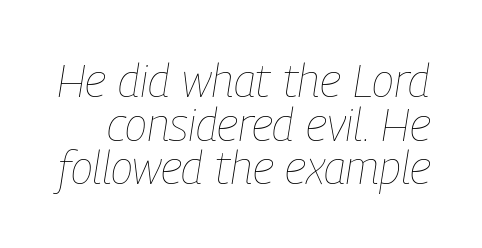
The image shows 46 px thin, condensed type, italic (leaning right); set tight line spacing (0.95x), normal letter spacing, not underlined; low stroke contrast and a medium x-height.
